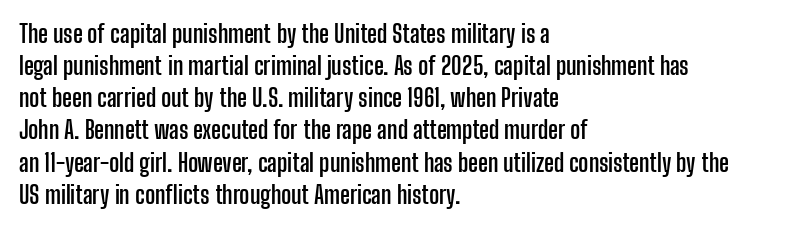
The image shows 24 px bold type, upright; set left-aligned, normal line spacing (1.34x), normal letter spacing, not underlined.
